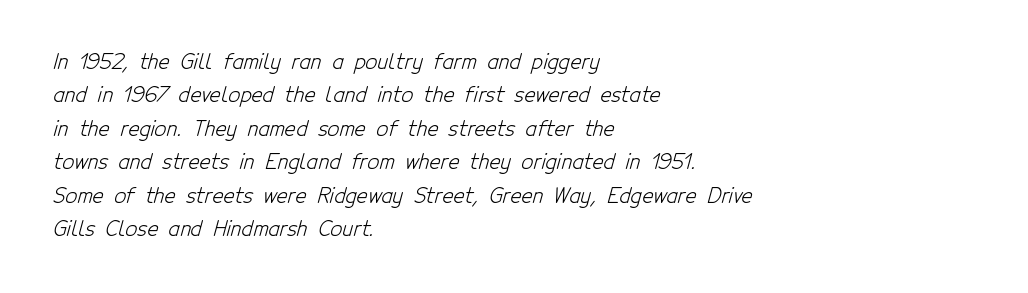
Check under the words: just untouched page. This sample uses plain, unmodified letter spacing. The compositor pushed each line to the left boundary. Nothing heavy about these letters — not bold at all.
